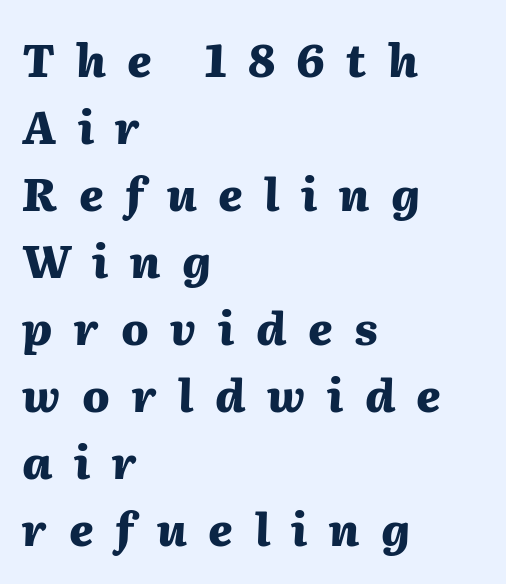
The image shows 45 px heavy type, italic (leaning right); set left-aligned, normal line spacing (1.49x), unusually wide letter spacing (+0.48 em), not underlined; medium stroke contrast and a medium x-height.
